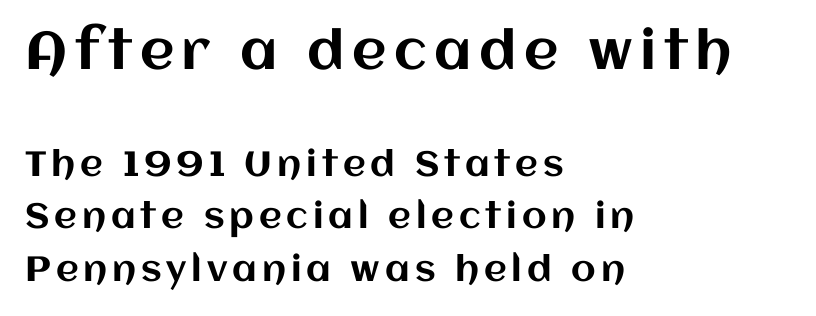
The image shows 53 px text type, upright; set left-aligned, normal line spacing (1.5x), not underlined; the first (top) block is 1.51x larger; medium stroke contrast and a large x-height.
